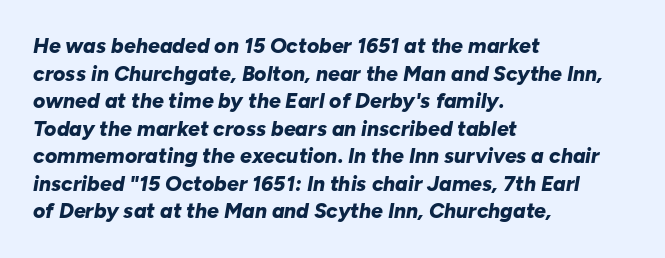
Q: Is the text bold? A: Yes.
Q: Is the text italic (slanted)? A: Yes, it leans right by about 10 degrees.
Q: Is the text underlined? A: No.
Q: How is the paragraph aligned? A: Left-aligned.
Q: Is the spacing between letters normal or unusually wide? A: Normal.
Q: Is the spacing between lines tight, normal or loose? A: Normal.
